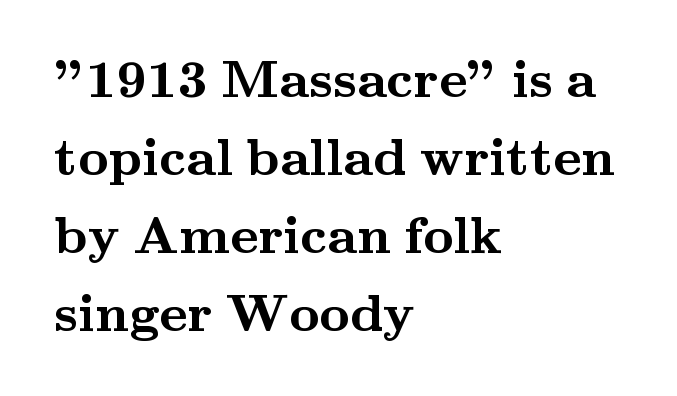
The image shows 53 px semibold, wide serif type, upright; set left-aligned, normal line spacing (1.47x), normal letter spacing, not underlined; medium stroke contrast and a small x-height.
